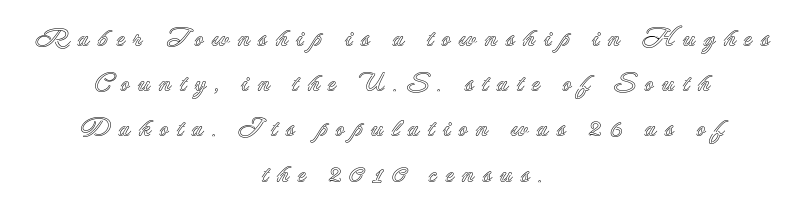
{"underline": "no", "align": "center", "line_spacing_ratio": 1.74, "letter_spacing": "wide", "letter_spacing_em": 0.31, "glyph_px": 26}
